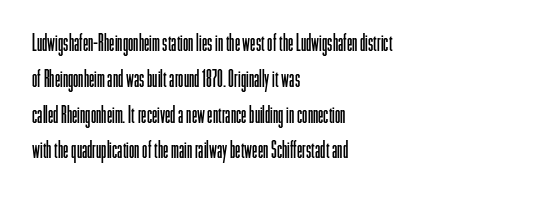
{"italic": "no", "bold": "no", "underline": "no", "align": "left", "line_spacing": "normal", "line_spacing_ratio": 1.49, "letter_spacing": "normal", "letter_spacing_em": 0.0, "glyph_px": 24}
